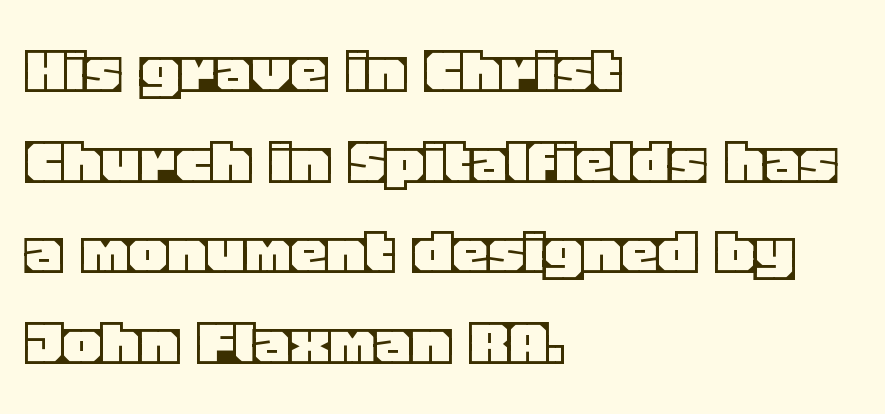
The image shows 73 px text type, upright; set left-aligned, line spacing 1.24x, normal letter spacing, not underlined; a large x-height.
